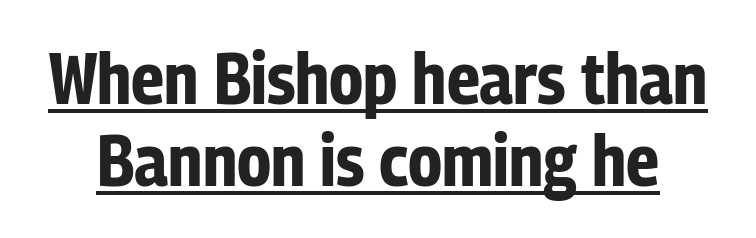
{"serif": "no", "italic": "no", "bold": "yes", "weight": "bold", "width": "condensed", "stroke_contrast": "low", "x_height": "medium", "monospaced": "no", "underline": "yes", "line_spacing": "tight", "line_spacing_ratio": 1.14, "letter_spacing": "normal", "letter_spacing_em": 0.0, "glyph_px": 72}
